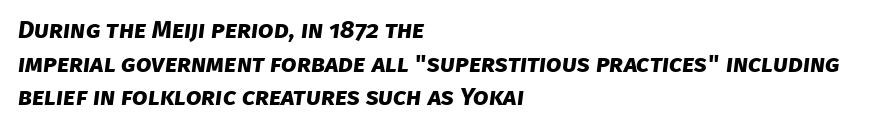
Q: Is the text bold? A: Yes.
Q: Is the text underlined? A: No.
Q: How is the paragraph aligned? A: Left-aligned.
Q: Is the spacing between letters normal or unusually wide? A: Normal.
Q: Is the spacing between lines tight, normal or loose? A: Normal.
